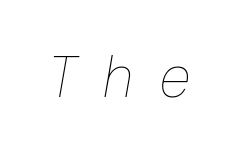
The face looks like a standard text weight, possibly lighter. This sample has the flowing, uneven cadence of proportional lettering. Every character sits at an angle, as italics do. Letter spacing: wide. Honestly, there is no underline to notice here at all.
